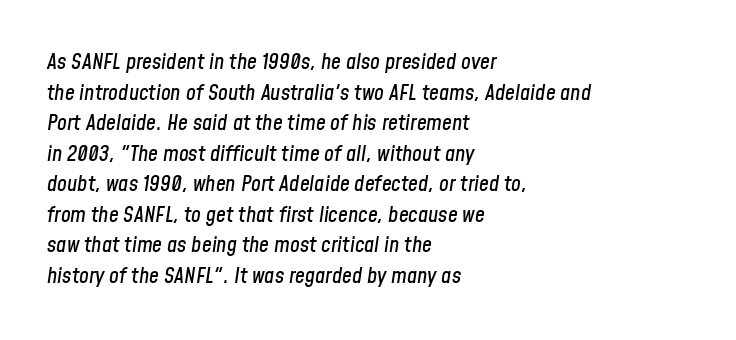
Slant detected: the letters are inclined. Honestly, there is no underline to notice here at all. In terms of letterspacing, this is plain default setting. One glance says typical: line gaps are just what's usual. Teacher's note: observe the even left margin — that is flush-left alignment.
